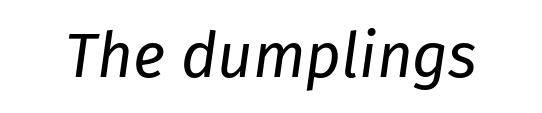
Weight: not bold — regular or lighter. Rendered with sloped, italic letterforms. Anything drawn beneath the words? Only blank space. Do the characters align in a grid? No, the font is proportional. Students, note that the glyphs here touch the page at normal intervals.
